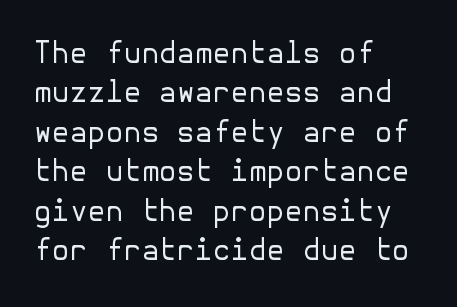
The letters sit at their default tracking, neither squeezed nor spread. Letters have the restrained weight of plain body copy at most. The rendering anchors every line to the left-hand side. Baseline-to-baseline distance is the conventional proportion of letter height. The glyphs are unaccompanied by any horizontal stroke below them.
